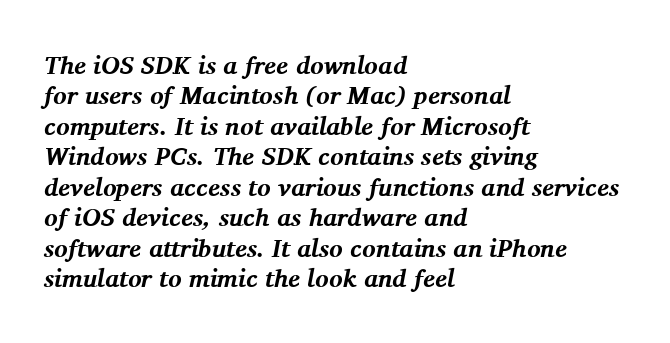
The foot of each line stays bare and open. The typesetting leans heavy: a genuine bold. A classic flush-left, rag-right setting is used for this passage. Style check: oblique.
